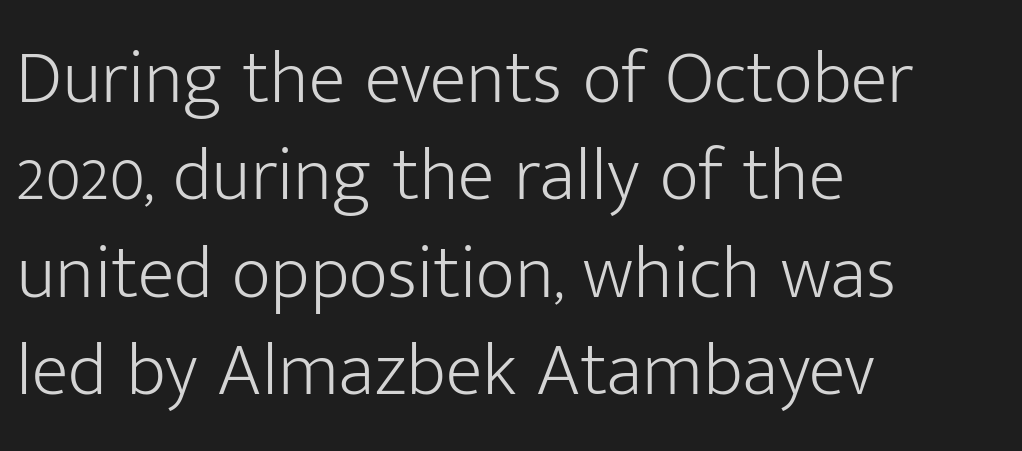
Q: Is the text bold? A: No.
Q: Is the text italic (slanted)? A: No, it is upright.
Q: Is the typeface a serif or a sans-serif typeface? A: Sans-serif.
Q: Is the text underlined? A: No.
Q: How is the paragraph aligned? A: Left-aligned.
Q: Is the spacing between letters normal or unusually wide? A: Normal.
Q: Is the spacing between lines tight, normal or loose? A: Normal.
Q: Width (condensed, normal, or wide)? A: Normal.
Q: Stroke contrast? A: Low.
Q: x-height? A: Medium.
Q: Monospaced? A: No.
